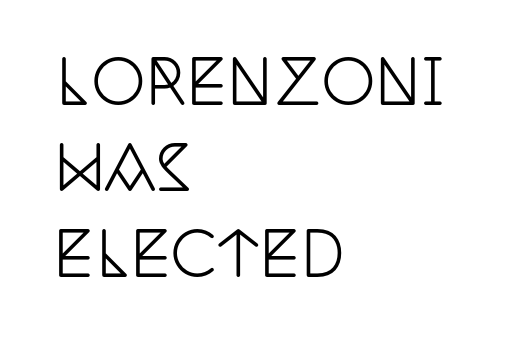
Q: Is the text italic (slanted)? A: No, it is upright.
Q: Is the typeface a serif or a sans-serif typeface? A: Serif.
Q: Is the text underlined? A: No.
Q: How is the paragraph aligned? A: Left-aligned.
Q: Is the spacing between letters normal or unusually wide? A: Normal.
Q: Is the spacing between lines tight, normal or loose? A: Normal.
Q: Width (condensed, normal, or wide)? A: Condensed.
Q: Stroke contrast? A: Low.
Q: x-height? A: Large.
Q: Monospaced? A: No.
